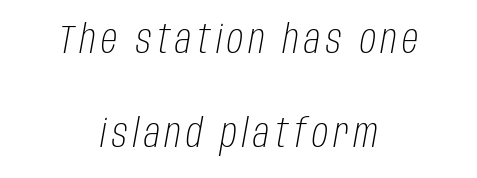
{"italic": "yes", "lean": "right", "slant_degrees": 10, "bold": "no", "weight": "light", "width": "condensed", "stroke_contrast": "low", "x_height": "large", "monospaced": "no", "underline": "no", "align": "center", "line_spacing": "loose", "line_spacing_ratio": 2.34, "glyph_px": 40}
